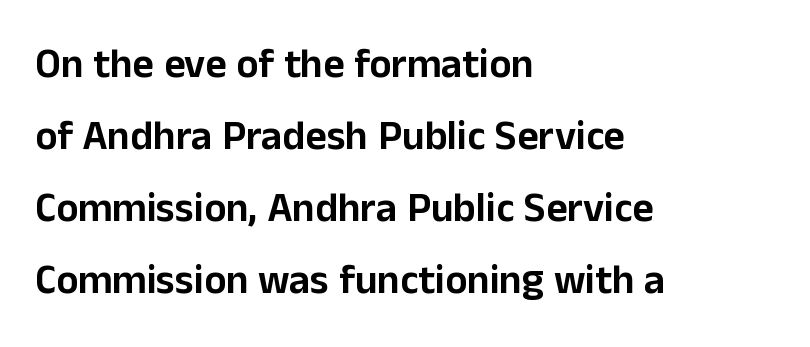
The face used here is a sans, in the tradition of grotesques and geometrics. The type is set solid horizontally, with unmodified tracking. The face used here is proportionally spaced, like ordinary book or web type. Posture: straight, roman, zero tilt. Every row of glyphs begins at an identical x-position on the left.
